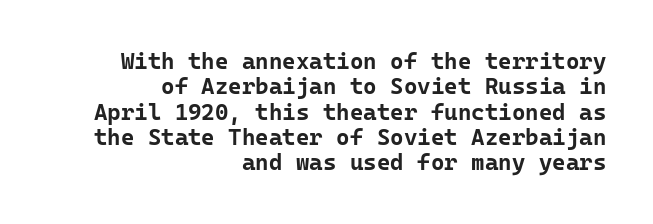
Line spacing here is tight. You'd pick this weight for a headline — it's a proper bold. Every row of glyphs terminates at an identical x-position on the right. The letters sit at their default tracking, neither squeezed nor spread. The zone under the glyphs is completely vacant.
